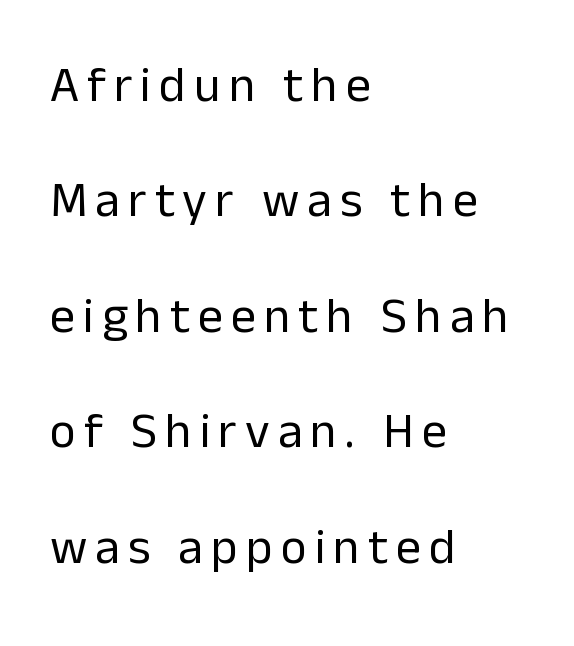
Q: Is the text bold? A: No.
Q: Is the text italic (slanted)? A: No, it is upright.
Q: Is the typeface a serif or a sans-serif typeface? A: Sans-serif.
Q: Is the text underlined? A: No.
Q: How is the paragraph aligned? A: Left-aligned.
Q: Is the spacing between lines tight, normal or loose? A: Loose.
Q: Width (condensed, normal, or wide)? A: Normal.
Q: Stroke contrast? A: Low.
Q: x-height? A: Medium.
Q: Monospaced? A: No.
